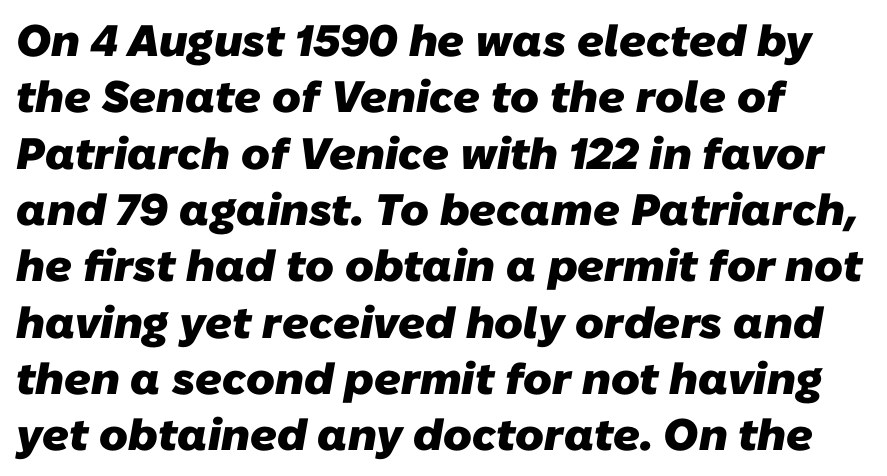
Q: Is the text bold? A: Yes.
Q: Is the typeface a serif or a sans-serif typeface? A: Sans-serif.
Q: Is the text underlined? A: No.
Q: How is the paragraph aligned? A: Left-aligned.
Q: Is the spacing between letters normal or unusually wide? A: Normal.
Q: Is the spacing between lines tight, normal or loose? A: Normal.
Q: Width (condensed, normal, or wide)? A: Normal.
Q: Stroke contrast? A: Low.
Q: x-height? A: Medium.
Q: Monospaced? A: No.
